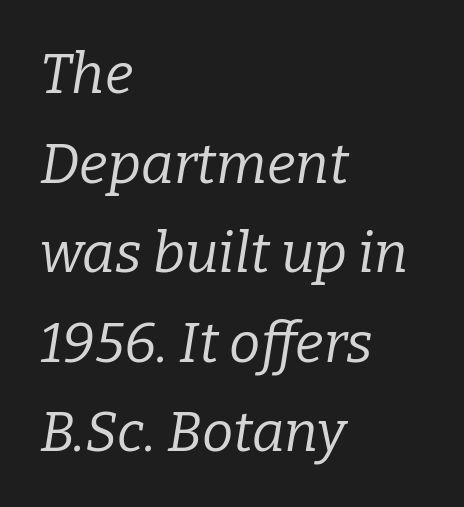
Q: Is the text bold? A: No.
Q: Is the text italic (slanted)? A: Yes, it leans right by about 9 degrees.
Q: Is the typeface a serif or a sans-serif typeface? A: Serif.
Q: Is the text underlined? A: No.
Q: How is the paragraph aligned? A: Left-aligned.
Q: Is the spacing between letters normal or unusually wide? A: Normal.
Q: Is the spacing between lines tight, normal or loose? A: Normal.
Q: Width (condensed, normal, or wide)? A: Normal.
Q: Stroke contrast? A: Low.
Q: x-height? A: Medium.
Q: Monospaced? A: No.
